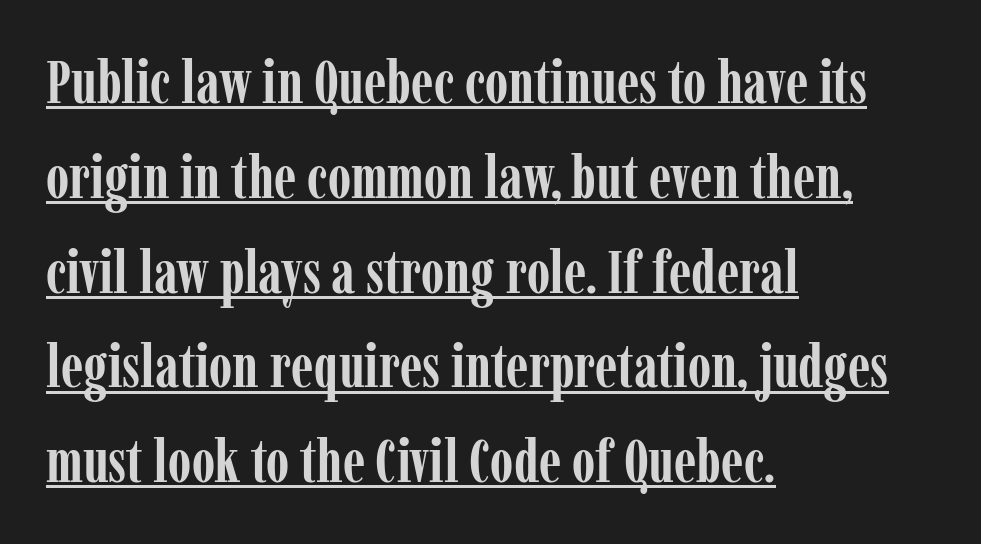
The image shows 60 px semibold, condensed serif type, upright; set left-aligned, normal line spacing (1.58x), normal letter spacing, underlined; low stroke contrast and a medium x-height.
